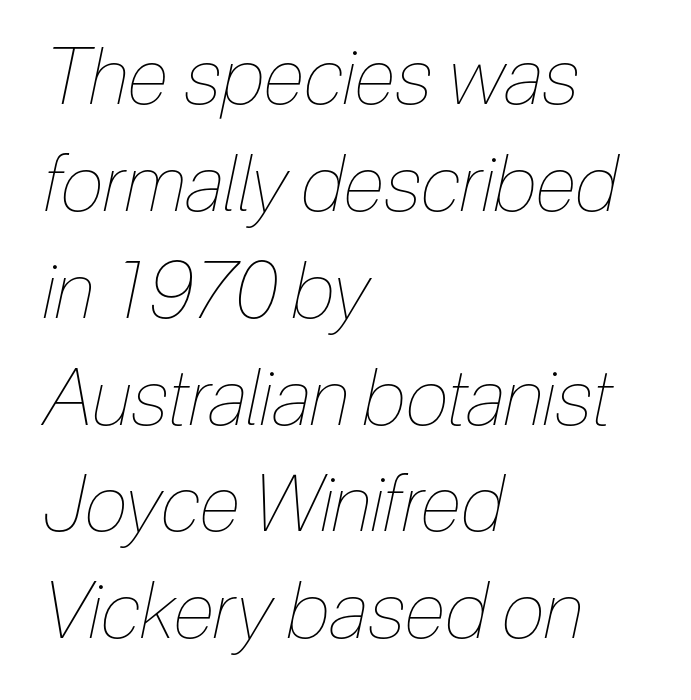
Q: Is the text bold? A: No.
Q: Is the text italic (slanted)? A: Yes, it leans right by about 12 degrees.
Q: Is the text underlined? A: No.
Q: How is the paragraph aligned? A: Left-aligned.
Q: Is the spacing between letters normal or unusually wide? A: Normal.
Q: Is the spacing between lines tight, normal or loose? A: Normal.
Q: Width (condensed, normal, or wide)? A: Condensed.
Q: Stroke contrast? A: Low.
Q: x-height? A: Medium.
Q: Monospaced? A: No.
